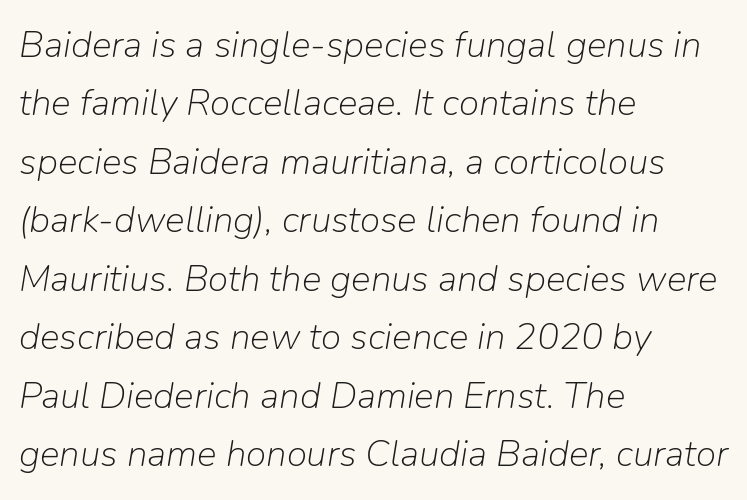
{"italic": "yes", "lean": "right", "slant_degrees": 9, "bold": "no", "weight": "light", "width": "normal", "stroke_contrast": "low", "x_height": "medium", "monospaced": "no", "underline": "no", "align": "left", "line_spacing": "normal", "line_spacing_ratio": 1.58, "letter_spacing": "normal", "letter_spacing_em": 0.0, "glyph_px": 37}
